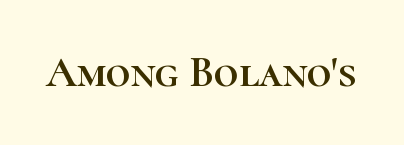
The image shows 43 px text type, upright; set normal letter spacing, not underlined; high stroke contrast and a medium x-height.
